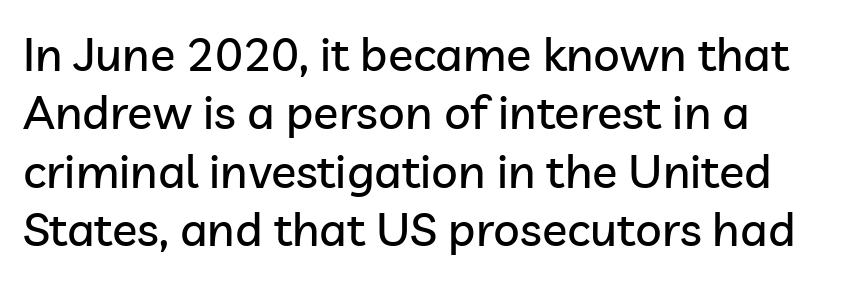
The image shows 47 px sans-serif type, upright; set left-aligned, line spacing 1.24x, normal letter spacing, not underlined; low stroke contrast and a medium x-height.
